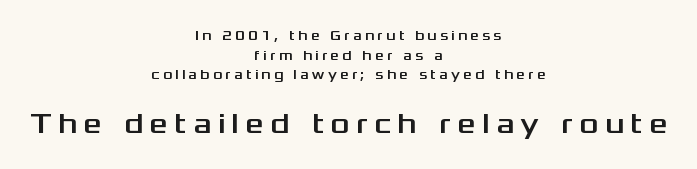
{"serif": "no", "italic": "no", "width": "wide", "stroke_contrast": "medium", "x_height": "medium", "monospaced": "no", "underline": "no", "align": "center", "line_spacing": "normal", "line_spacing_ratio": 1.41, "letter_spacing": "wide", "letter_spacing_em": 0.22, "larger_block": "second", "size_ratio": 2.07, "glyph_px": 29}
